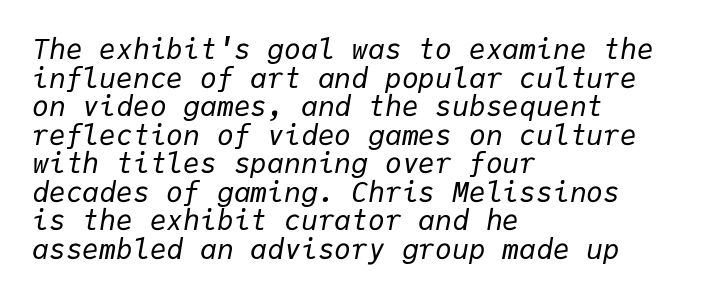
Q: Is the text bold? A: No.
Q: Is the text italic (slanted)? A: Yes, it leans right by about 9 degrees.
Q: Is the text underlined? A: No.
Q: How is the paragraph aligned? A: Left-aligned.
Q: Is the spacing between letters normal or unusually wide? A: Normal.
Q: Is the spacing between lines tight, normal or loose? A: Tight.
Q: Width (condensed, normal, or wide)? A: Normal.
Q: Stroke contrast? A: Low.
Q: x-height? A: Medium.
Q: Monospaced? A: Yes.
